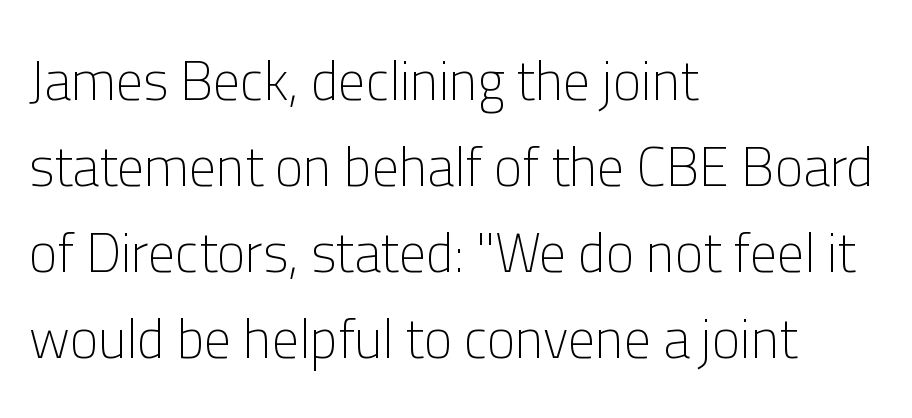
Q: Is the text bold? A: No.
Q: Is the text italic (slanted)? A: No, it is upright.
Q: Is the typeface a serif or a sans-serif typeface? A: Sans-serif.
Q: Is the text underlined? A: No.
Q: How is the paragraph aligned? A: Left-aligned.
Q: Is the spacing between letters normal or unusually wide? A: Normal.
Q: Is the spacing between lines tight, normal or loose? A: Normal.
Q: Width (condensed, normal, or wide)? A: Normal.
Q: Stroke contrast? A: Low.
Q: x-height? A: Medium.
Q: Monospaced? A: No.
